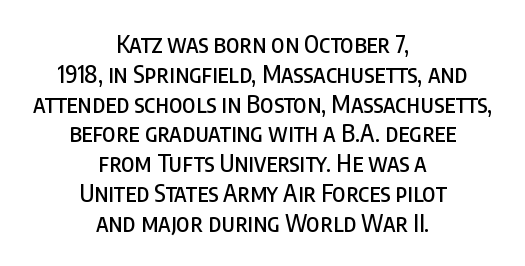
Tall strokes in this sample are plumb rather than angled. The lines are quadded center. Compared with typical body copy, the letter spacing here is the same. The area under the type is left untouched.
